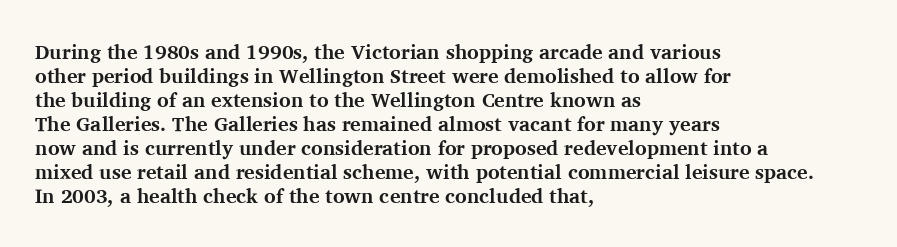
{"italic": "no", "bold": "yes", "underline": "no", "align": "left", "line_spacing_ratio": 1.2, "letter_spacing": "normal", "letter_spacing_em": 0.0, "glyph_px": 20}
